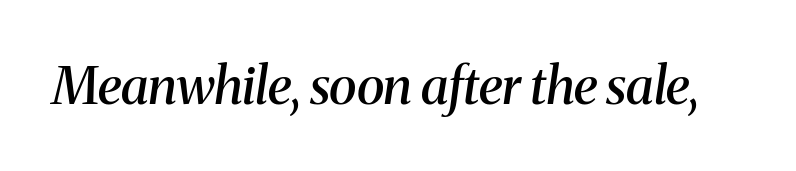
{"serif": "yes", "italic": "yes", "lean": "right", "slant_degrees": 8, "bold": "semi", "weight": "semibold", "width": "normal", "stroke_contrast": "medium", "x_height": "medium", "monospaced": "no", "underline": "no", "letter_spacing": "normal", "letter_spacing_em": 0.0, "glyph_px": 52}
